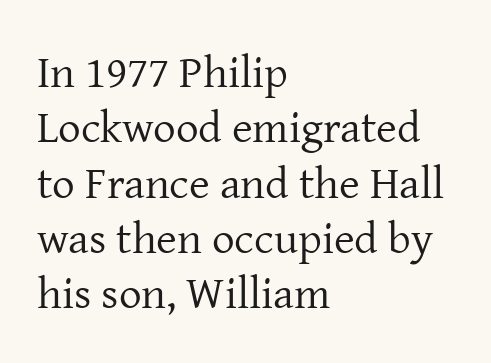
The type sits square on the baseline with zero lean. The typeface chosen for these lines features serifs. Inter-character spacing is left at the font's built-in metrics. Spacing verdict: proportional, widths tailored to each character. Honestly, there is no underline to notice here at all.
